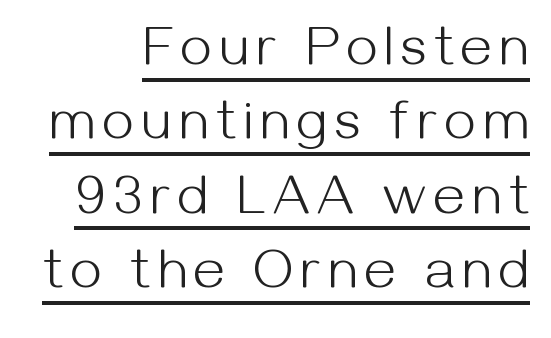
The image shows 56 px light sans-serif type, upright; set normal line spacing (1.33x), underlined; medium stroke contrast and a medium x-height.
